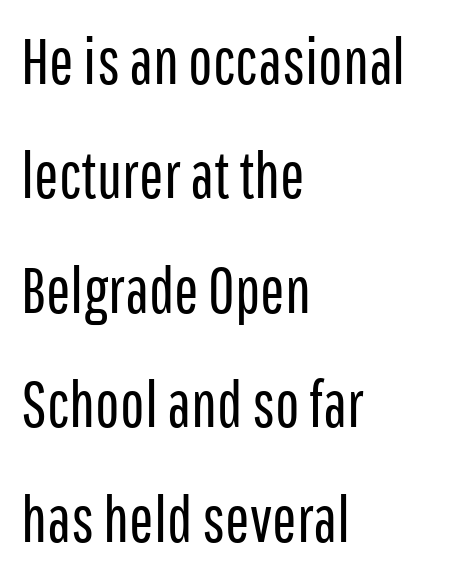
Q: Is the text bold? A: No.
Q: Is the text italic (slanted)? A: No, it is upright.
Q: Is the typeface a serif or a sans-serif typeface? A: Sans-serif.
Q: Is the text underlined? A: No.
Q: How is the paragraph aligned? A: Left-aligned.
Q: Is the spacing between letters normal or unusually wide? A: Normal.
Q: Width (condensed, normal, or wide)? A: Condensed.
Q: Stroke contrast? A: Low.
Q: x-height? A: Medium.
Q: Monospaced? A: No.
